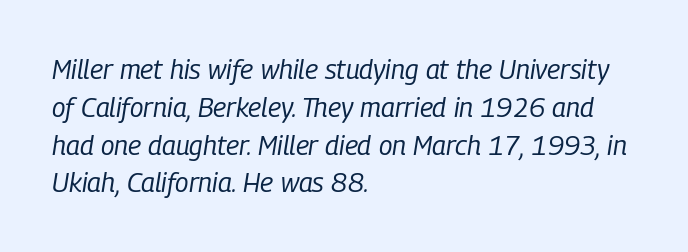
The image shows 27 px text type, italic (leaning right); set left-aligned, normal line spacing (1.4x), normal letter spacing, not underlined.
